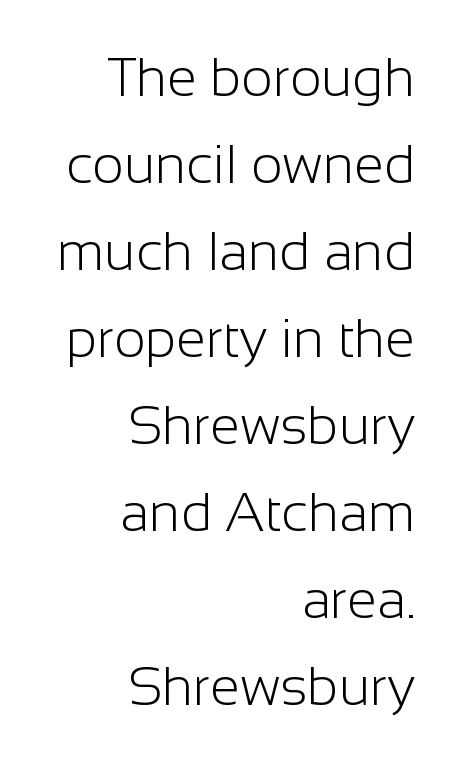
Q: Is the text bold? A: No.
Q: Is the text italic (slanted)? A: No, it is upright.
Q: Is the typeface a serif or a sans-serif typeface? A: Sans-serif.
Q: Is the text underlined? A: No.
Q: How is the paragraph aligned? A: Right-aligned.
Q: Is the spacing between letters normal or unusually wide? A: Normal.
Q: Is the spacing between lines tight, normal or loose? A: Normal.
Q: Width (condensed, normal, or wide)? A: Normal.
Q: Stroke contrast? A: Low.
Q: x-height? A: Medium.
Q: Monospaced? A: No.
